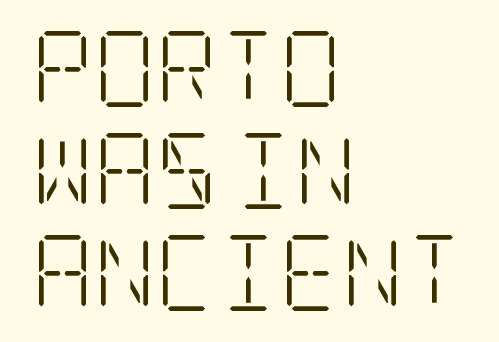
A quiet, ordinary-to-light weight characterises the typeface. Does the copy run flush right? No — it runs flush left. Vertical spacing — default. The typeface chosen for these lines features serifs. Standard letterfit; no display-style spreading of the glyphs.
